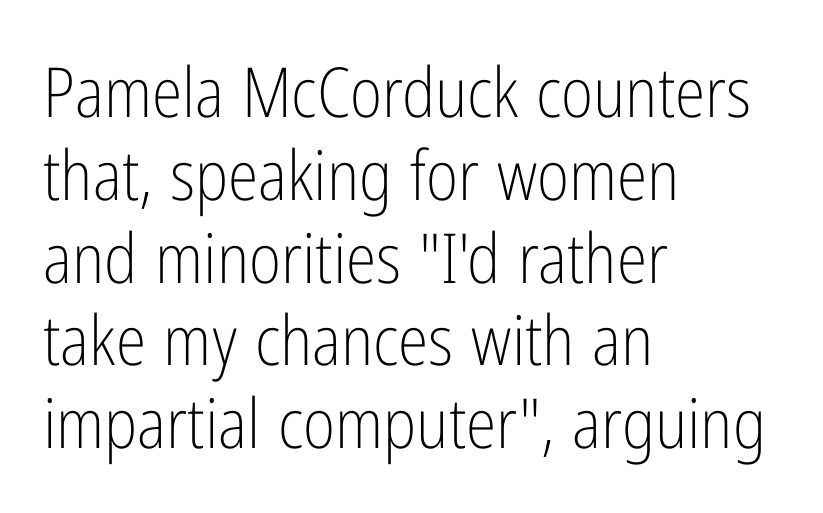
The image shows 69 px light, condensed sans-serif type, upright; set left-aligned, line spacing 1.2x, normal letter spacing, not underlined; low stroke contrast and a medium x-height.
